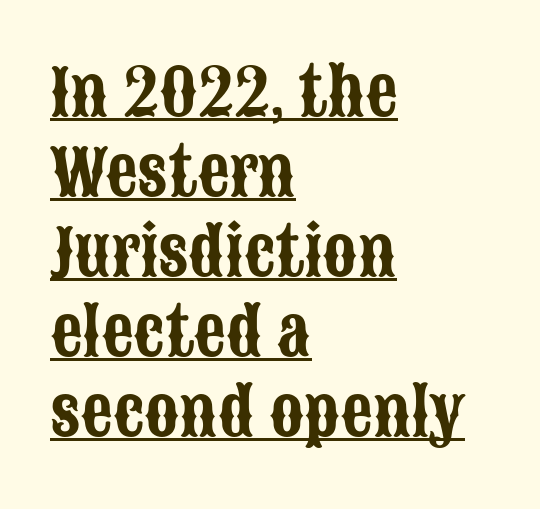
{"serif": "no", "italic": "no", "width": "condensed", "stroke_contrast": "low", "x_height": "large", "monospaced": "no", "underline": "yes", "align": "left", "line_spacing": "normal", "line_spacing_ratio": 1.27, "letter_spacing": "normal", "letter_spacing_em": 0.0, "glyph_px": 63}
